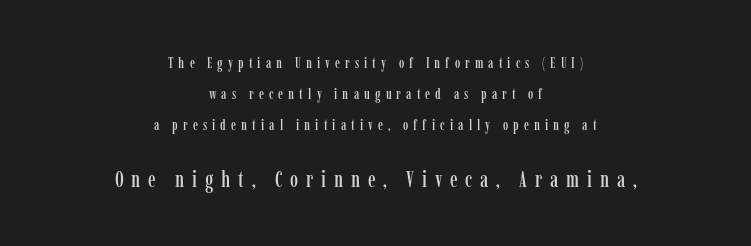
Q: Is the text italic (slanted)? A: No, it is upright.
Q: Is the text underlined? A: No.
Q: How is the paragraph aligned? A: Centered.
Q: Is the spacing between letters normal or unusually wide? A: Unusually wide.
Q: Is the spacing between lines tight, normal or loose? A: Loose.
Q: Which block of text is set in a larger size, the first (top) or the second (bottom)? A: The second (bottom) one.
